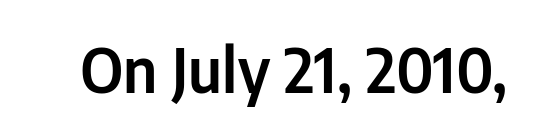
{"serif": "no", "italic": "no", "width": "condensed", "stroke_contrast": "low", "x_height": "medium", "monospaced": "no", "underline": "no", "letter_spacing": "normal", "letter_spacing_em": 0.0, "glyph_px": 62}
